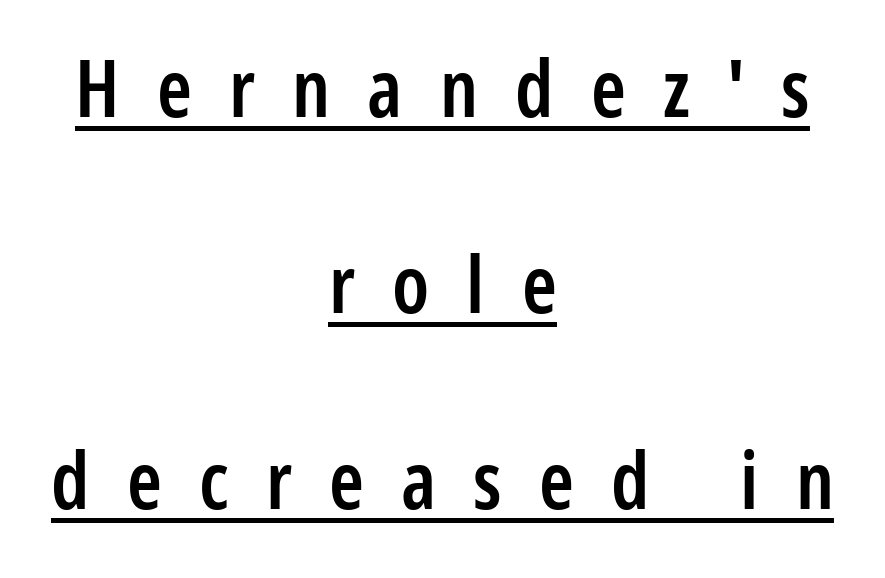
The image shows 79 px semibold, condensed sans-serif type, upright; set centered, loose line spacing (2.48x), unusually wide letter spacing (+0.47 em), underlined; low stroke contrast and a medium x-height.
